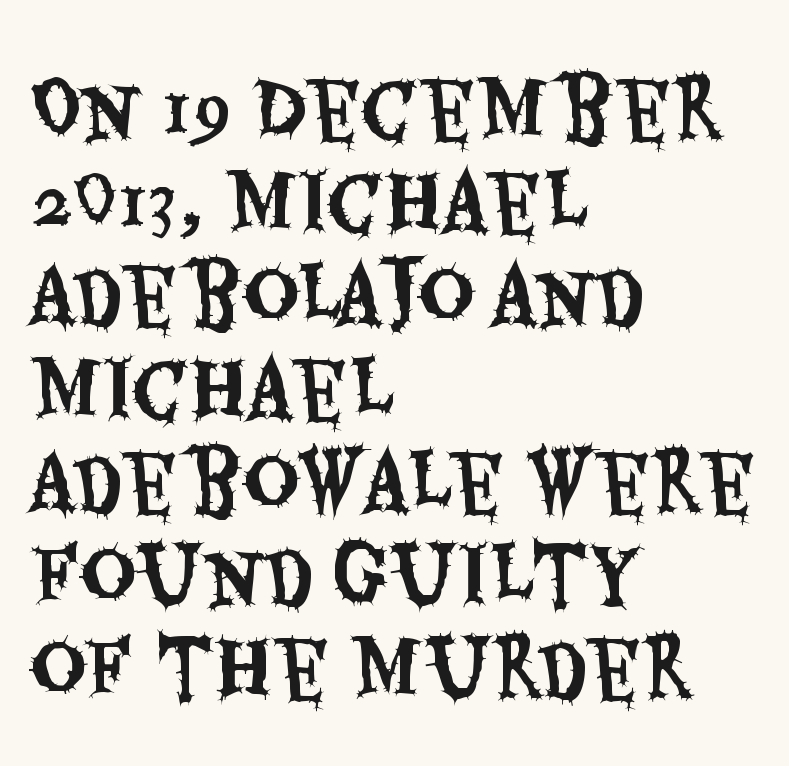
{"serif": "no", "italic": "no", "width": "condensed", "stroke_contrast": "medium", "x_height": "large", "monospaced": "no", "underline": "no", "align": "left", "line_spacing_ratio": 1.21, "letter_spacing": "normal", "letter_spacing_em": 0.0, "glyph_px": 77}
